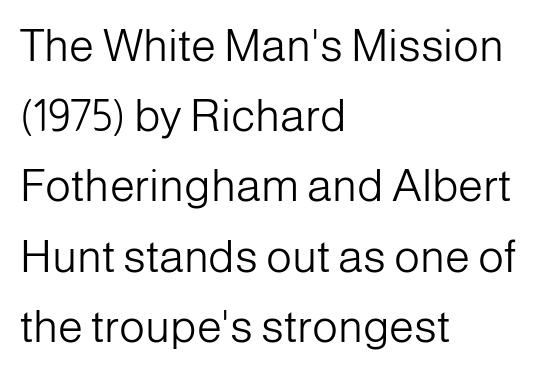
The string is rendered with underlining switched off. Caption: standard tracking, unaltered. Each letter keeps its own natural width here, so spacing adapts to shape. Stems here are at most as thick as an everyday book face. Note: no serifs on the glyphs. Style check: upright.
